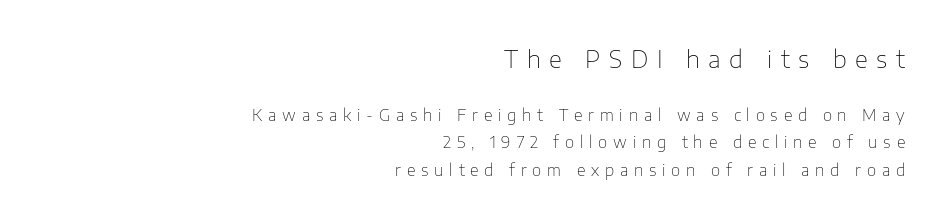
Q: Is the text bold? A: No.
Q: Is the text italic (slanted)? A: No, it is upright.
Q: Is the text underlined? A: No.
Q: How is the paragraph aligned? A: Right-aligned.
Q: Is the spacing between letters normal or unusually wide? A: Unusually wide.
Q: Which block of text is set in a larger size, the first (top) or the second (bottom)? A: The first (top) one.
